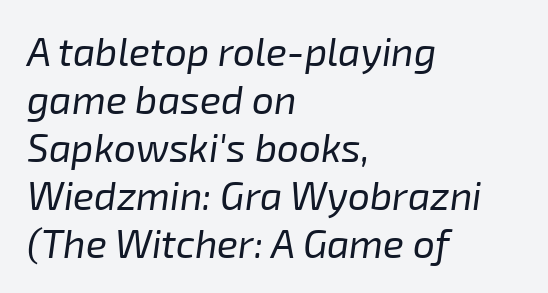
{"italic": "yes", "lean": "right", "slant_degrees": 8, "bold": "no", "weight": "regular", "width": "normal", "stroke_contrast": "low", "x_height": "medium", "monospaced": "no", "underline": "no", "align": "left", "line_spacing_ratio": 1.23, "letter_spacing": "normal", "letter_spacing_em": 0.0, "glyph_px": 39}
